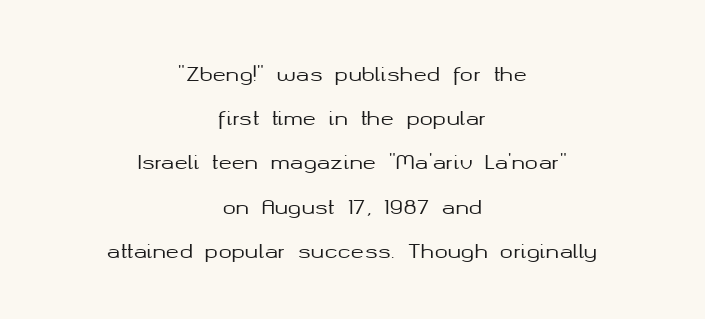
The area under the type is left untouched. Every stem runs plumb, perpendicular to the baseline. How would I describe the line gaps? Wide and relaxed. In terms of letterspacing, this is plain default setting. The paragraph has two soft edges and a firm central axis.
